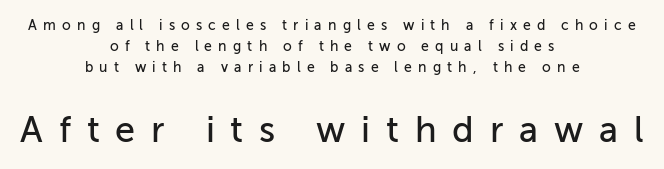
Q: Is the text italic (slanted)? A: No, it is upright.
Q: Is the typeface a serif or a sans-serif typeface? A: Sans-serif.
Q: Is the text underlined? A: No.
Q: How is the paragraph aligned? A: Centered.
Q: Is the spacing between letters normal or unusually wide? A: Unusually wide.
Q: Is the spacing between lines tight, normal or loose? A: Normal.
Q: Which block of text is set in a larger size, the first (top) or the second (bottom)? A: The second (bottom) one.
Q: Width (condensed, normal, or wide)? A: Normal.
Q: Stroke contrast? A: Low.
Q: x-height? A: Medium.
Q: Monospaced? A: No.
